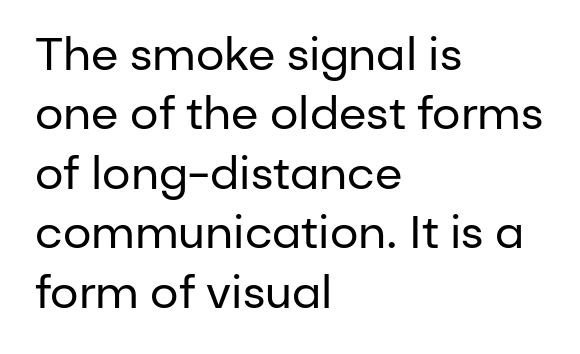
The image shows 45 px regular-weight sans-serif type, upright; set left-aligned, normal line spacing (1.32x), normal letter spacing, not underlined; low stroke contrast and a medium x-height.
